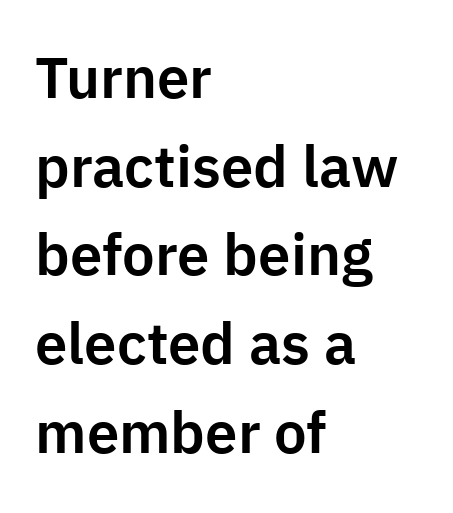
The image shows 58 px sans-serif type, upright; set left-aligned, normal line spacing (1.53x), normal letter spacing, not underlined; low stroke contrast and a medium x-height.
